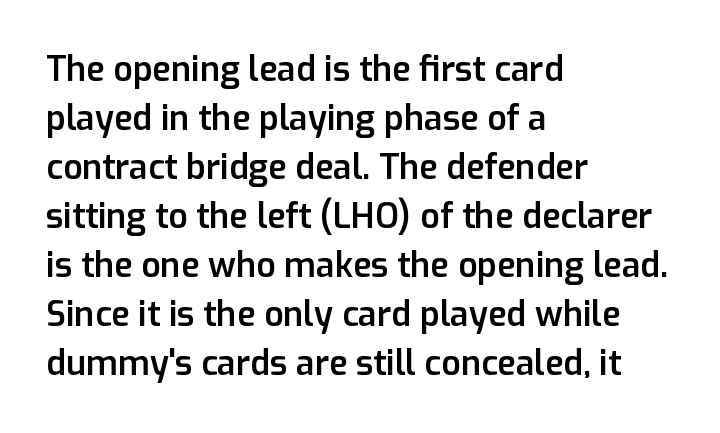
{"serif": "no", "italic": "no", "bold": "semi", "weight": "semibold", "width": "normal", "stroke_contrast": "low", "x_height": "medium", "monospaced": "no", "underline": "no", "align": "left", "line_spacing": "normal", "line_spacing_ratio": 1.44, "letter_spacing": "normal", "letter_spacing_em": 0.0, "glyph_px": 34}
